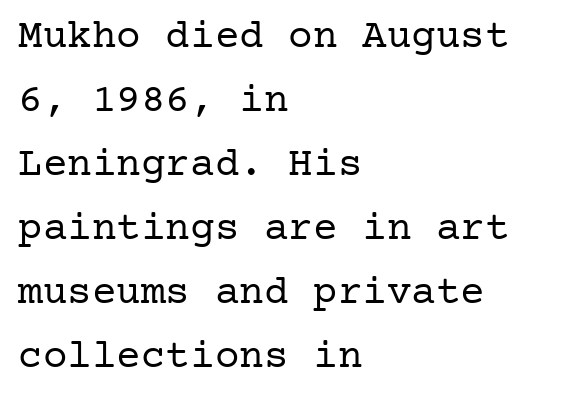
Check where the strokes stop: tiny serifs finish them off. The weight tops out at a normal text grade. This sample uses plain, unmodified letter spacing. Layout note: lines flush left.
